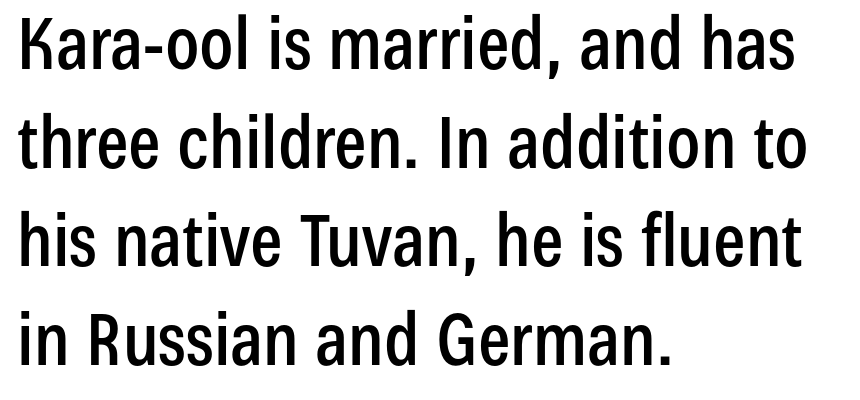
Q: Is the text italic (slanted)? A: No, it is upright.
Q: Is the typeface a serif or a sans-serif typeface? A: Sans-serif.
Q: Is the text underlined? A: No.
Q: How is the paragraph aligned? A: Left-aligned.
Q: Is the spacing between letters normal or unusually wide? A: Normal.
Q: Is the spacing between lines tight, normal or loose? A: Normal.
Q: Width (condensed, normal, or wide)? A: Condensed.
Q: Stroke contrast? A: Low.
Q: x-height? A: Medium.
Q: Monospaced? A: No.
